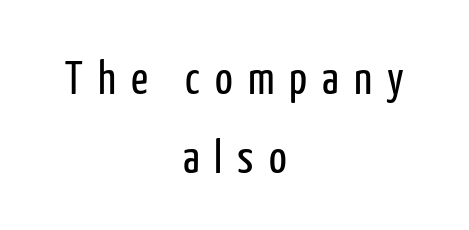
Horizontal bands of white between lines are of average thickness. Observe the wide spacing: letters keep a clear distance from each other. Rule under the text: the space is simply empty. A sans-serif font was chosen for this passage.
